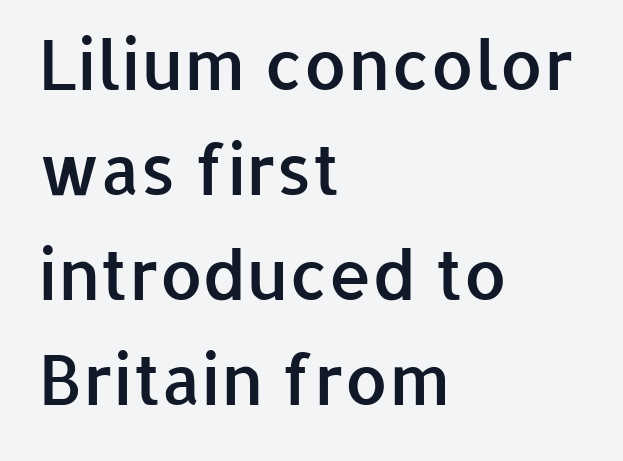
Q: Is the text bold? A: Semi-bold.
Q: Is the text italic (slanted)? A: No, it is upright.
Q: Is the typeface a serif or a sans-serif typeface? A: Sans-serif.
Q: Is the text underlined? A: No.
Q: How is the paragraph aligned? A: Left-aligned.
Q: Is the spacing between letters normal or unusually wide? A: Normal.
Q: Is the spacing between lines tight, normal or loose? A: Normal.
Q: Width (condensed, normal, or wide)? A: Normal.
Q: Stroke contrast? A: Low.
Q: x-height? A: Medium.
Q: Monospaced? A: No.
